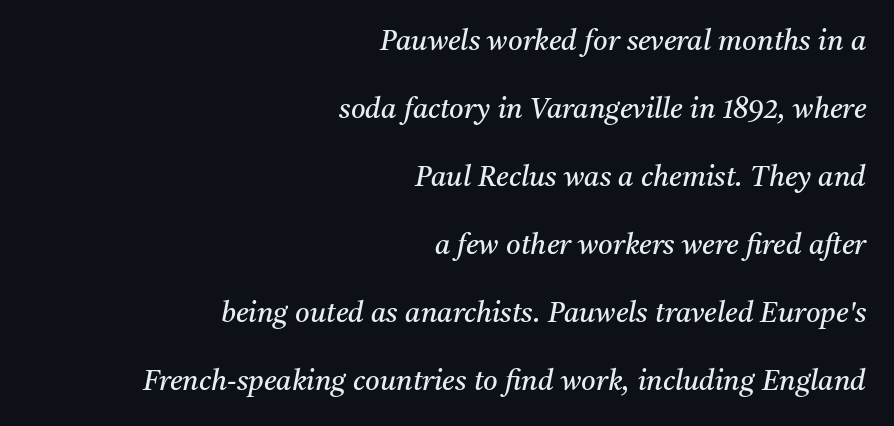
The image shows 28 px regular-weight serif type, italic (leaning right); set right-aligned, loose line spacing (2.43x), normal letter spacing, not underlined; medium stroke contrast and a medium x-height.
